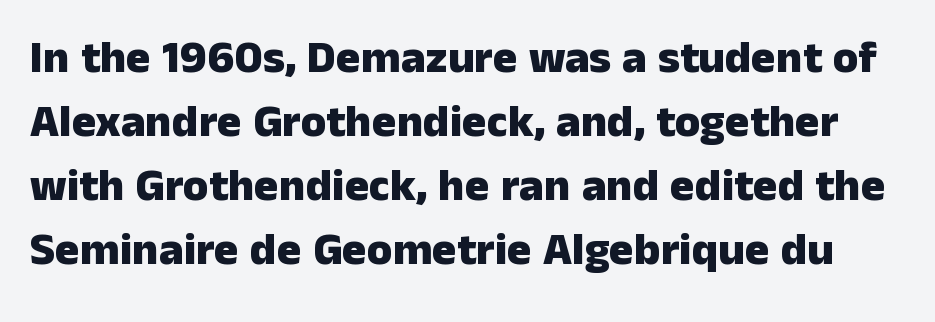
Q: Is the text bold? A: Yes.
Q: Is the text italic (slanted)? A: No, it is upright.
Q: Is the typeface a serif or a sans-serif typeface? A: Sans-serif.
Q: Is the text underlined? A: No.
Q: Is the spacing between letters normal or unusually wide? A: Normal.
Q: Is the spacing between lines tight, normal or loose? A: Normal.
Q: Width (condensed, normal, or wide)? A: Normal.
Q: Stroke contrast? A: Low.
Q: x-height? A: Medium.
Q: Monospaced? A: No.
